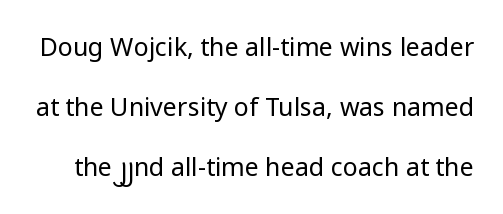
The image shows 25 px text type, upright; set loose line spacing (2.41x), normal letter spacing, not underlined.
